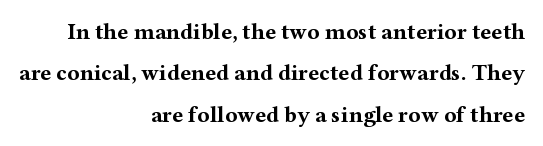
{"italic": "no", "bold": "yes", "underline": "no", "align": "right", "line_spacing_ratio": 1.8, "letter_spacing": "normal", "letter_spacing_em": 0.0, "glyph_px": 23}
